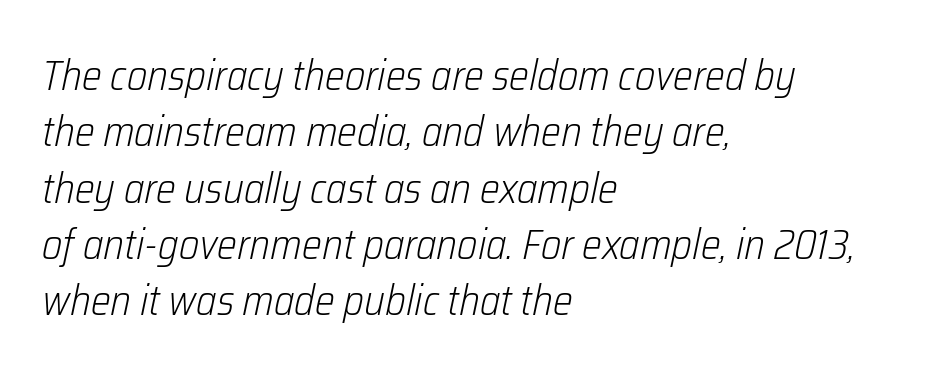
{"italic": "yes", "lean": "right", "slant_degrees": 12, "bold": "no", "weight": "light", "width": "condensed", "stroke_contrast": "low", "x_height": "medium", "monospaced": "no", "underline": "no", "align": "left", "line_spacing": "normal", "line_spacing_ratio": 1.34, "letter_spacing": "normal", "letter_spacing_em": 0.0, "glyph_px": 42}
